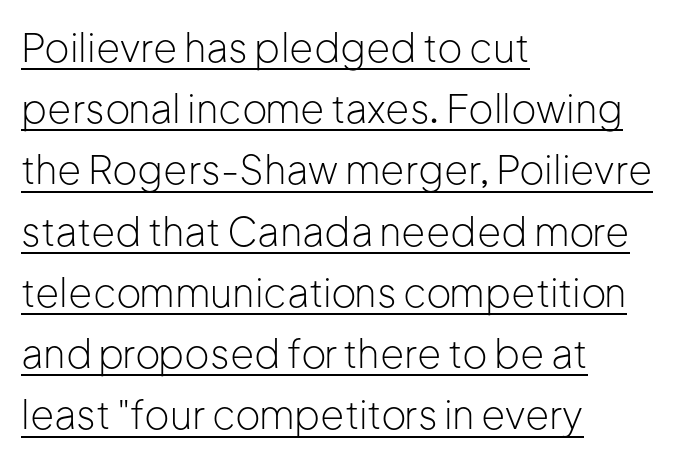
{"serif": "no", "italic": "no", "bold": "no", "weight": "light", "width": "normal", "stroke_contrast": "low", "x_height": "medium", "monospaced": "no", "underline": "yes", "align": "left", "line_spacing": "normal", "line_spacing_ratio": 1.57, "letter_spacing": "normal", "letter_spacing_em": 0.0, "glyph_px": 39}
